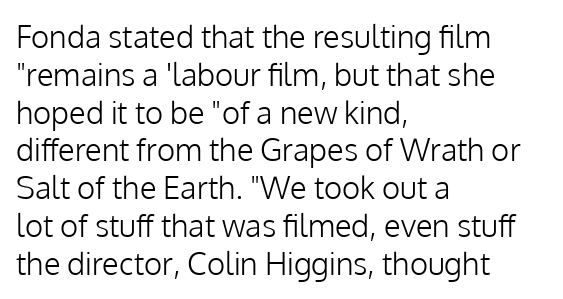
A quiet, ordinary-to-light weight characterises the typeface. The rendering shows plain stroke endings on the letterforms — a sans-serif design. No extra tracking has been applied to these lines. Letters rest on an invisible, unmarked baseline. The passage shown is typed in a proportional face where columns would drift. The lettering holds an erect, upright posture throughout.
